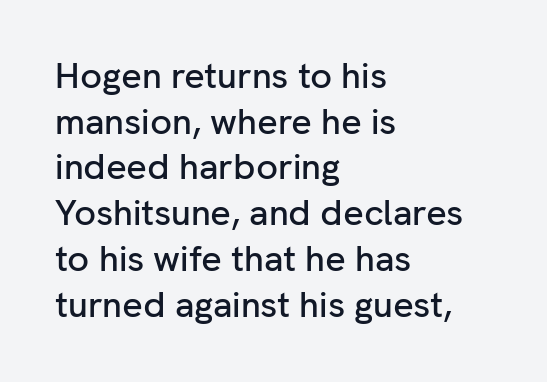
{"serif": "no", "italic": "no", "width": "normal", "stroke_contrast": "low", "x_height": "medium", "monospaced": "no", "underline": "no", "align": "left", "line_spacing": "normal", "line_spacing_ratio": 1.27, "letter_spacing": "normal", "letter_spacing_em": 0.0, "glyph_px": 36}
